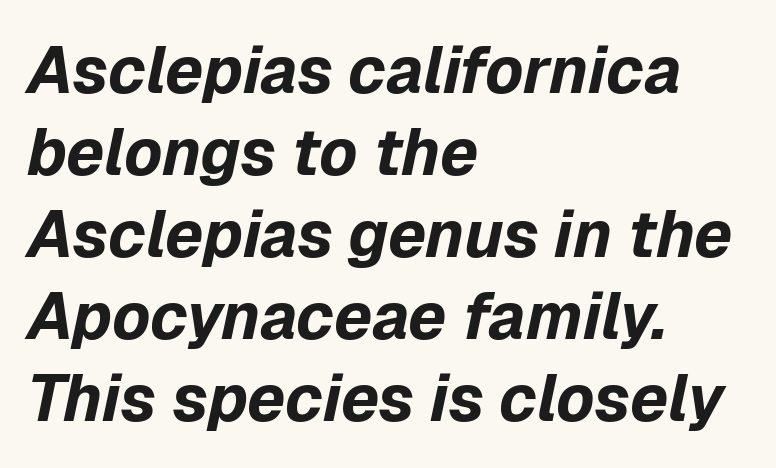
Q: Is the text bold? A: Yes.
Q: Is the text italic (slanted)? A: Yes, it leans right by about 12 degrees.
Q: Is the text underlined? A: No.
Q: How is the paragraph aligned? A: Left-aligned.
Q: Is the spacing between letters normal or unusually wide? A: Normal.
Q: Is the spacing between lines tight, normal or loose? A: Normal.
Q: Width (condensed, normal, or wide)? A: Normal.
Q: Stroke contrast? A: Low.
Q: x-height? A: Medium.
Q: Monospaced? A: No.
